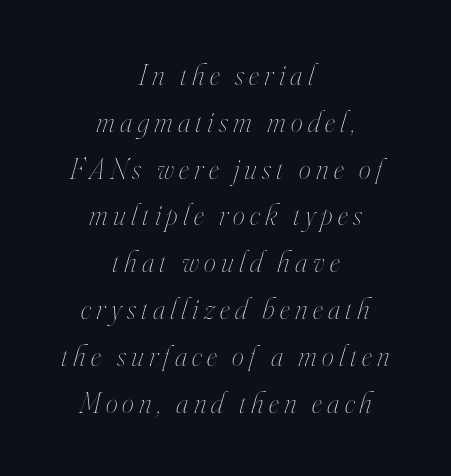
The image shows 30 px thin, condensed type, italic (leaning right); set centered, normal line spacing (1.56x), not underlined; high stroke contrast and a small x-height.
